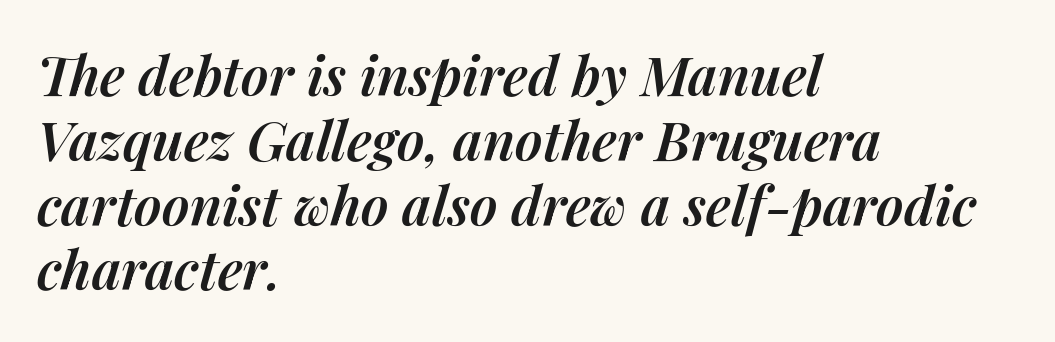
{"italic": "yes", "lean": "right", "slant_degrees": 14, "bold": "semi", "weight": "semibold", "width": "normal", "stroke_contrast": "medium", "x_height": "medium", "monospaced": "no", "underline": "no", "align": "left", "line_spacing_ratio": 1.2, "letter_spacing": "normal", "letter_spacing_em": 0.0, "glyph_px": 54}
